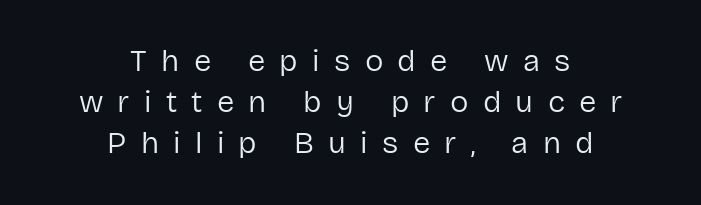
{"serif": "no", "italic": "no", "bold": "no", "weight": "regular", "width": "normal", "stroke_contrast": "low", "x_height": "medium", "monospaced": "no", "underline": "no", "align": "center", "line_spacing": "normal", "line_spacing_ratio": 1.33, "letter_spacing": "wide", "letter_spacing_em": 0.46, "glyph_px": 31}
